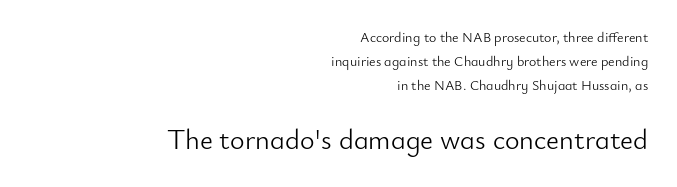
The image shows 28 px light sans-serif type, upright; set right-aligned, normal line spacing (1.7x), normal letter spacing, not underlined; the second (bottom) block is 2.0x larger; low stroke contrast and a small x-height.
